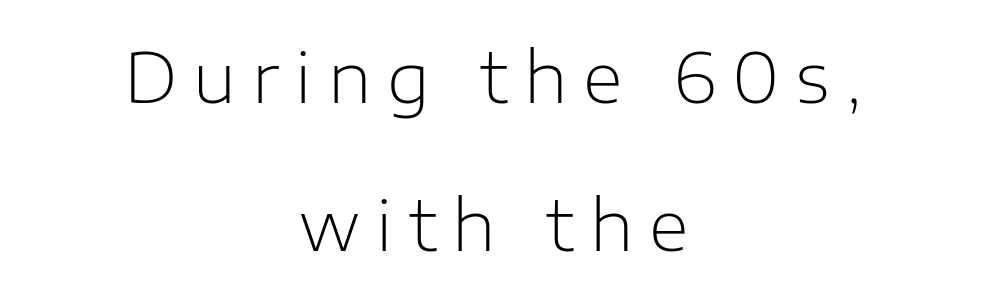
The image shows 69 px light sans-serif type, upright; set centered, loose line spacing (2.14x), unusually wide letter spacing (+0.23 em), not underlined; low stroke contrast and a medium x-height.
